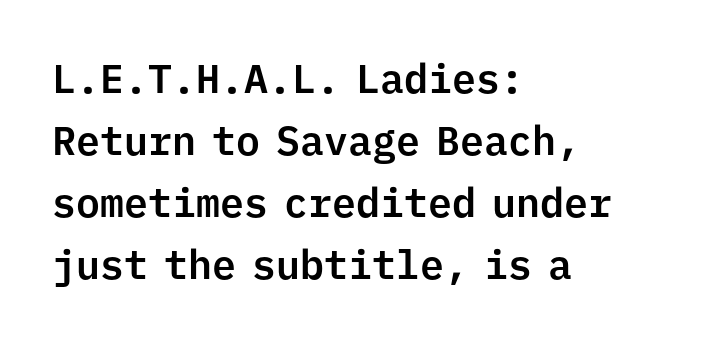
The image shows 40 px sans-serif type, upright, monospaced; set left-aligned, normal line spacing (1.55x), normal letter spacing, not underlined; low stroke contrast and a medium x-height.
